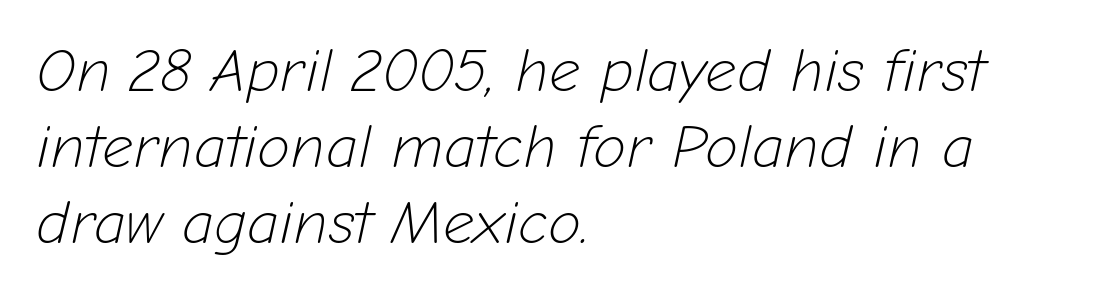
The image shows 61 px light type, italic (leaning right); set left-aligned, normal line spacing (1.25x), normal letter spacing, not underlined; low stroke contrast and a medium x-height.
